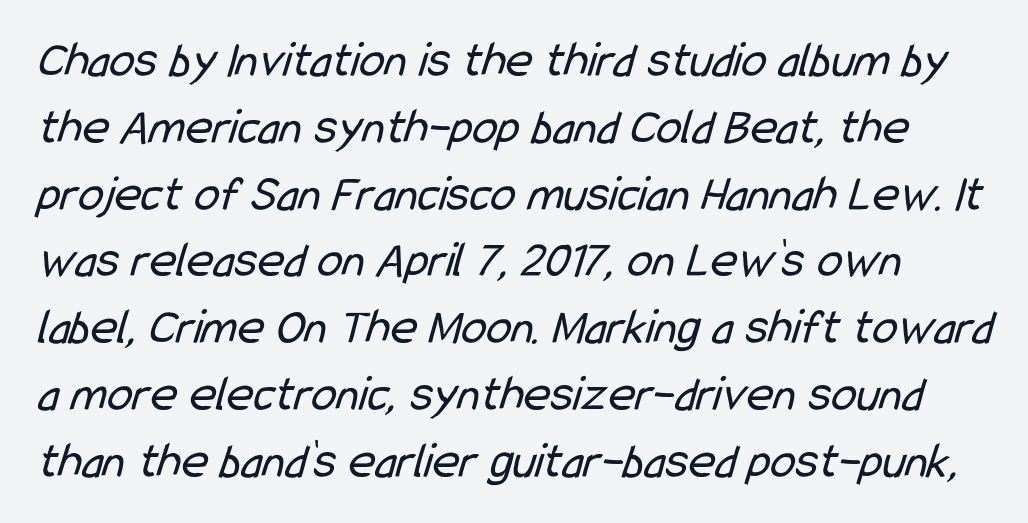
Regarding serifs, this sample does without them. If you measured baseline to baseline, you'd find a middling distance. Each letter keeps its own natural width here, so spacing adapts to shape. A light-to-regular cut is what we see here. Between one letter and the next there's only the usual sliver of space.
